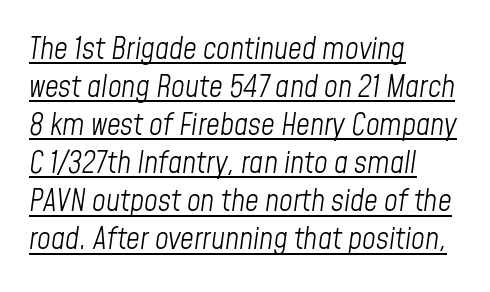
{"italic": "yes", "lean": "right", "slant_degrees": 8, "bold": "no", "weight": "light", "width": "condensed", "stroke_contrast": "low", "x_height": "medium", "monospaced": "no", "underline": "yes", "align": "left", "line_spacing": "normal", "line_spacing_ratio": 1.27, "letter_spacing": "normal", "letter_spacing_em": 0.0, "glyph_px": 30}
